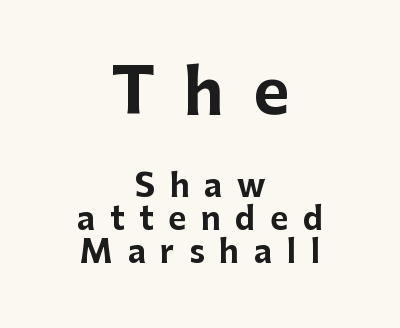
{"serif": "no", "italic": "no", "bold": "yes", "weight": "bold", "width": "normal", "stroke_contrast": "low", "x_height": "medium", "monospaced": "no", "underline": "no", "align": "center", "line_spacing": "tight", "line_spacing_ratio": 1.07, "letter_spacing": "wide", "letter_spacing_em": 0.47, "larger_block": "first", "size_ratio": 2.0, "glyph_px": 62}
